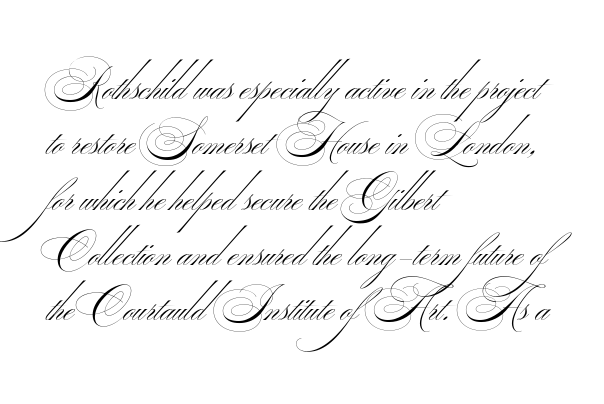
Q: Is the text bold? A: No.
Q: Is the typeface a serif or a sans-serif typeface? A: Sans-serif.
Q: Is the text underlined? A: No.
Q: How is the paragraph aligned? A: Left-aligned.
Q: Is the spacing between letters normal or unusually wide? A: Normal.
Q: Width (condensed, normal, or wide)? A: Wide.
Q: Stroke contrast? A: Medium.
Q: Monospaced? A: No.
